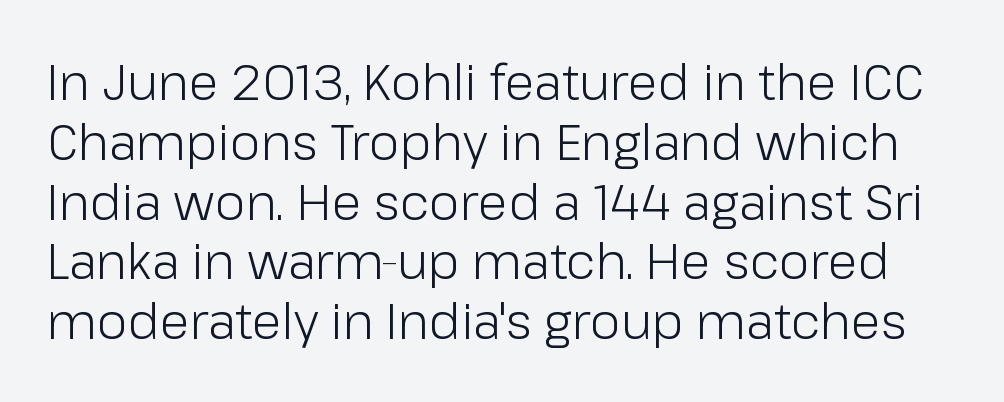
{"serif": "no", "italic": "no", "bold": "no", "weight": "light", "width": "normal", "stroke_contrast": "low", "x_height": "medium", "monospaced": "no", "underline": "no", "line_spacing_ratio": 1.22, "letter_spacing": "normal", "letter_spacing_em": 0.0, "glyph_px": 49}
